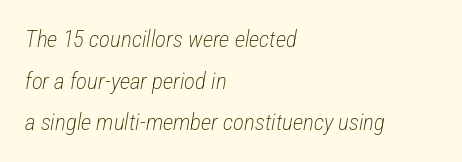
Observe the ordinary spacing: letters are neighbours, not strangers. Slanted lettering throughout. These glyphs show unthickened strokes, regular width or finer. Short and long lines alike share a common starting point at left.
